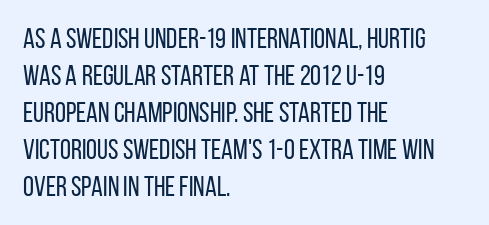
Q: Is the text bold? A: No.
Q: Is the text italic (slanted)? A: No, it is upright.
Q: Is the typeface a serif or a sans-serif typeface? A: Sans-serif.
Q: Is the text underlined? A: No.
Q: How is the paragraph aligned? A: Left-aligned.
Q: Is the spacing between letters normal or unusually wide? A: Normal.
Q: Is the spacing between lines tight, normal or loose? A: Normal.
Q: Width (condensed, normal, or wide)? A: Condensed.
Q: Stroke contrast? A: Low.
Q: x-height? A: Large.
Q: Monospaced? A: No.
